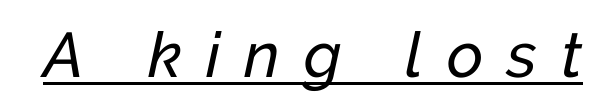
The image shows 63 px text type, italic (leaning right); set unusually wide letter spacing (+0.38 em), underlined; low stroke contrast and a medium x-height.
